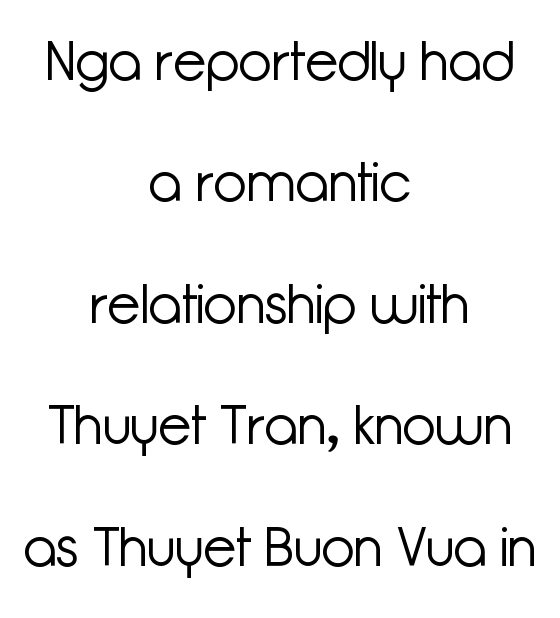
Q: Is the text bold? A: No.
Q: Is the text italic (slanted)? A: No, it is upright.
Q: Is the typeface a serif or a sans-serif typeface? A: Sans-serif.
Q: Is the text underlined? A: No.
Q: How is the paragraph aligned? A: Centered.
Q: Is the spacing between letters normal or unusually wide? A: Normal.
Q: Is the spacing between lines tight, normal or loose? A: Loose.
Q: Width (condensed, normal, or wide)? A: Normal.
Q: Stroke contrast? A: Low.
Q: x-height? A: Medium.
Q: Monospaced? A: No.
